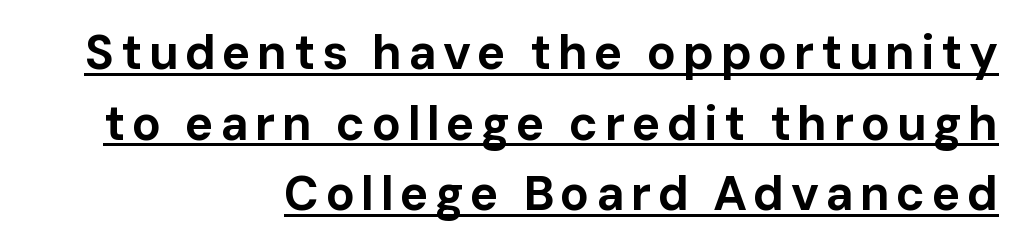
Summary of weight: heavy, a full bold. No feet cap the strokes, marking this as sans-serif type. Vertical spacing — default. These lines are rendered in a variable-pitch font. The letters stand upright; this is a roman face. Underlined type.
